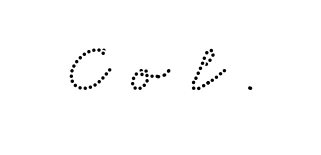
Q: Is the text underlined? A: No.
Q: Is the spacing between letters normal or unusually wide? A: Unusually wide.
Q: Width (condensed, normal, or wide)? A: Wide.
Q: Stroke contrast? A: Low.
Q: x-height? A: Small.
Q: Monospaced? A: No.
